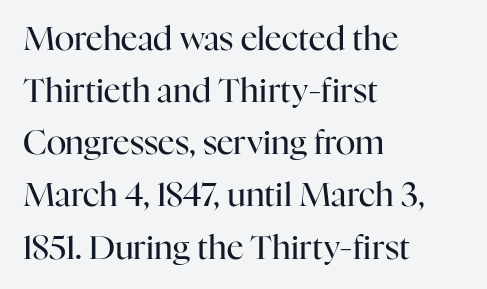
A typesetter would mark this as roman, not italic. Caption: standard tracking, unaltered. Alignment: flush left. This reads as an unemphasized weight, regular at the heaviest. Whoever set this chose a conventional vertical rhythm.
